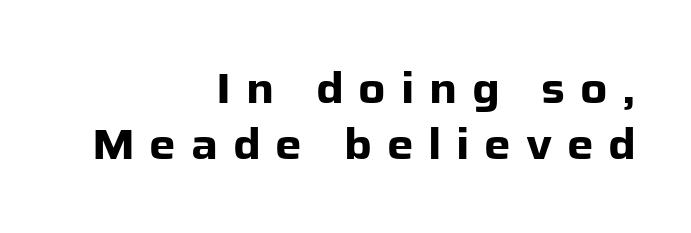
{"serif": "no", "italic": "no", "bold": "yes", "weight": "heavy", "width": "normal", "stroke_contrast": "low", "x_height": "medium", "monospaced": "no", "underline": "no", "align": "right", "line_spacing": "normal", "line_spacing_ratio": 1.33, "letter_spacing": "wide", "letter_spacing_em": 0.35, "glyph_px": 42}
